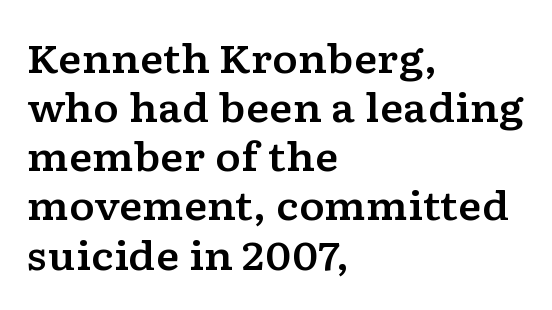
Q: Is the text italic (slanted)? A: No, it is upright.
Q: Is the typeface a serif or a sans-serif typeface? A: Serif.
Q: Is the text underlined? A: No.
Q: How is the paragraph aligned? A: Left-aligned.
Q: Is the spacing between letters normal or unusually wide? A: Normal.
Q: Is the spacing between lines tight, normal or loose? A: Normal.
Q: Width (condensed, normal, or wide)? A: Wide.
Q: Stroke contrast? A: Low.
Q: x-height? A: Medium.
Q: Monospaced? A: No.
